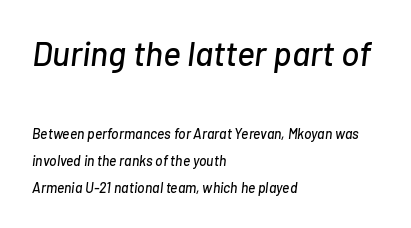
The image shows 34 px text type, italic (leaning right); set left-aligned, loose line spacing (1.93x), normal letter spacing, not underlined; the first (top) block is 2.43x larger; low stroke contrast and a medium x-height.
